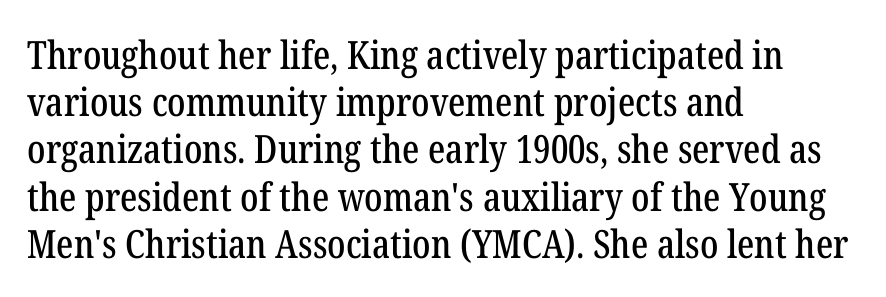
Classification — serif. One-word summary of the alignment: left. Quick note: underline off. The lettering holds an erect, upright posture throughout.
